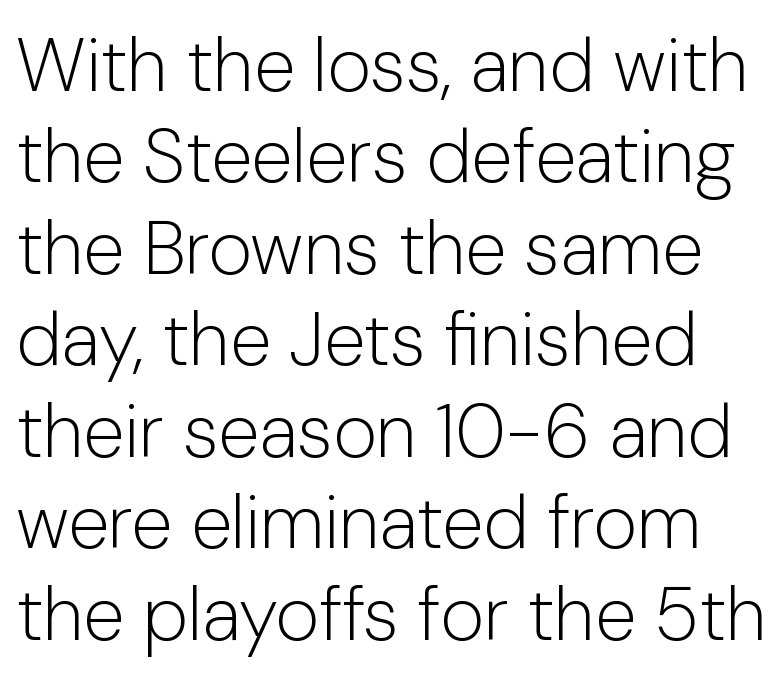
Underlining? Definitely not there. Observe the absence of serifs on each vertical stroke in this sample. The type sits square on the baseline with zero lean. Letter spacing: default. Spacing verdict: proportional, widths tailored to each character. Is the type heavy? It reads as light-to-regular instead.
